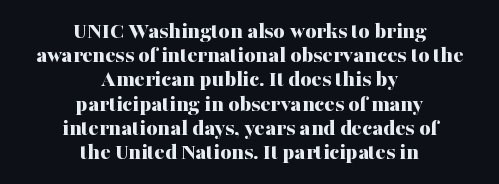
The image shows 24 px bold type, upright; set centered, tight line spacing (1.01x), normal letter spacing, not underlined.
